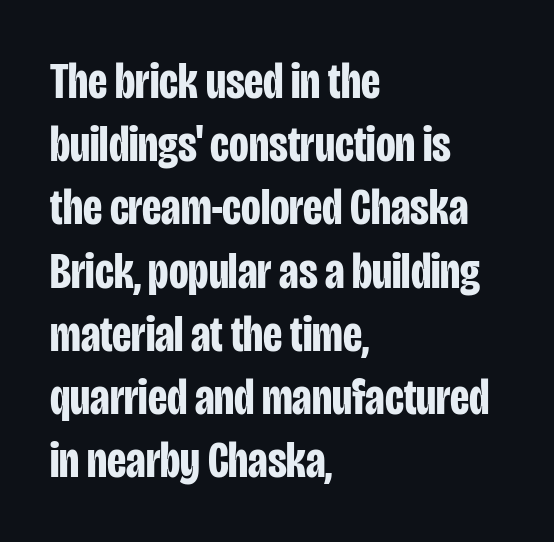
{"serif": "no", "italic": "no", "bold": "yes", "weight": "bold", "width": "condensed", "stroke_contrast": "low", "x_height": "large", "monospaced": "no", "underline": "no", "align": "left", "line_spacing_ratio": 1.24, "letter_spacing": "normal", "letter_spacing_em": 0.0, "glyph_px": 51}
